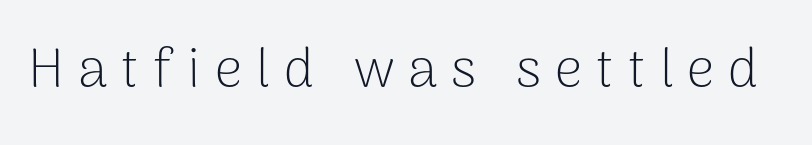
{"serif": "no", "italic": "no", "bold": "no", "weight": "light", "width": "normal", "stroke_contrast": "low", "x_height": "medium", "monospaced": "no", "underline": "no", "letter_spacing": "wide", "letter_spacing_em": 0.26, "glyph_px": 54}
